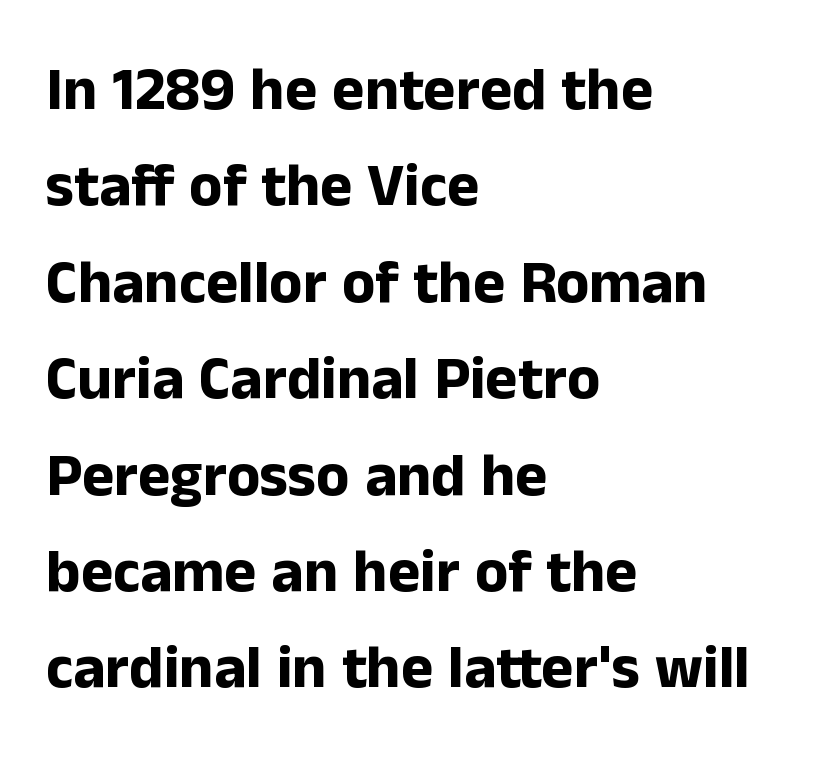
{"serif": "no", "italic": "no", "bold": "yes", "weight": "bold", "width": "normal", "stroke_contrast": "low", "x_height": "medium", "monospaced": "no", "underline": "no", "align": "left", "line_spacing": "normal", "line_spacing_ratio": 1.58, "letter_spacing": "normal", "letter_spacing_em": 0.0, "glyph_px": 61}
